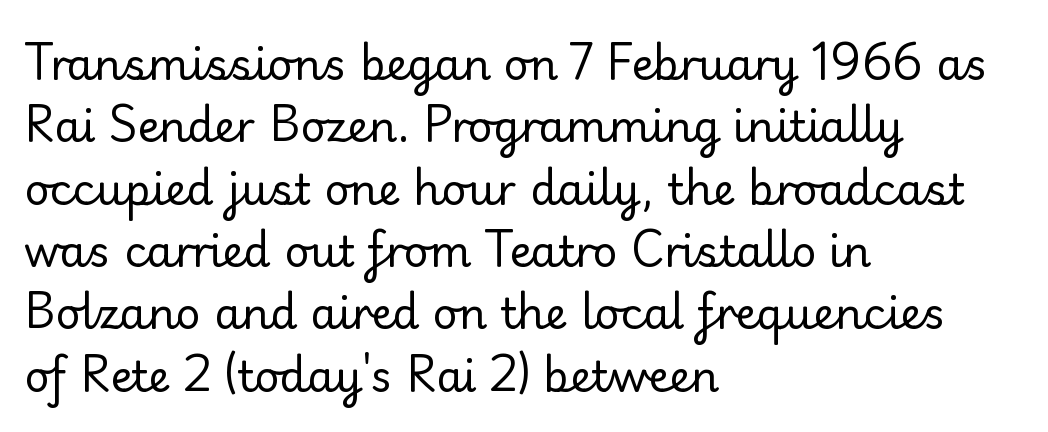
The image shows 43 px regular-weight serif type, upright; set left-aligned, normal line spacing (1.45x), normal letter spacing, not underlined; low stroke contrast and a small x-height.
